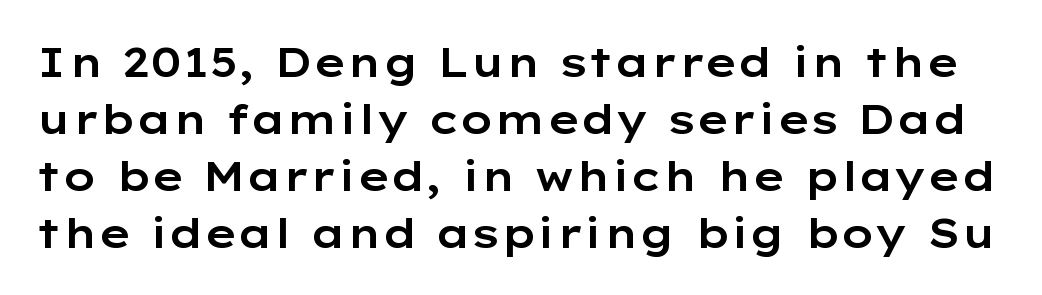
Proportional: the letters do not fall into vertical columns. The space beneath each line is pristine and unruled. Compared with typical paragraphs, the rows here are spaced about the same. Rendered with straight, roman letterforms.
